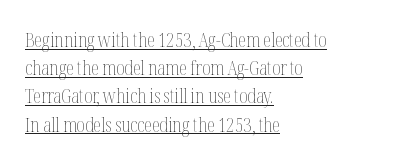
The image shows 20 px text type, upright; set left-aligned, normal line spacing (1.41x), normal letter spacing, underlined.
